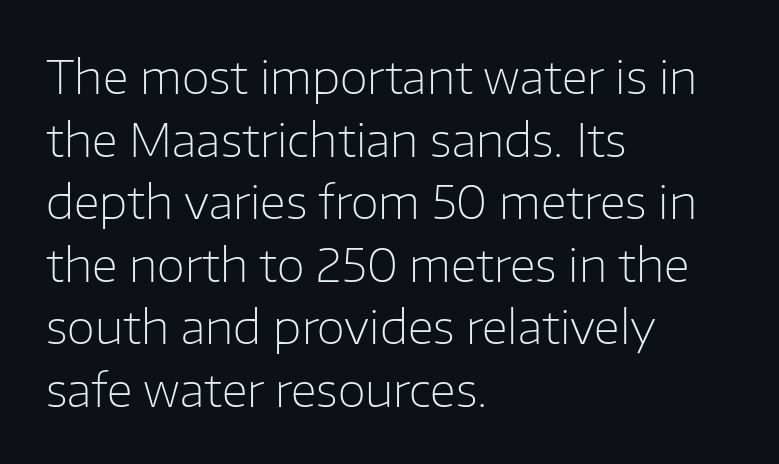
{"serif": "no", "italic": "no", "bold": "no", "weight": "light", "width": "normal", "stroke_contrast": "low", "x_height": "medium", "monospaced": "no", "underline": "no", "align": "left", "line_spacing": "normal", "line_spacing_ratio": 1.36, "letter_spacing": "normal", "letter_spacing_em": 0.0, "glyph_px": 46}
